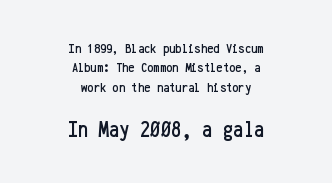
{"italic": "no", "underline": "no", "align": "center", "line_spacing": "normal", "line_spacing_ratio": 1.39, "letter_spacing": "normal", "letter_spacing_em": 0.0, "larger_block": "second", "size_ratio": 1.64, "glyph_px": 23}
